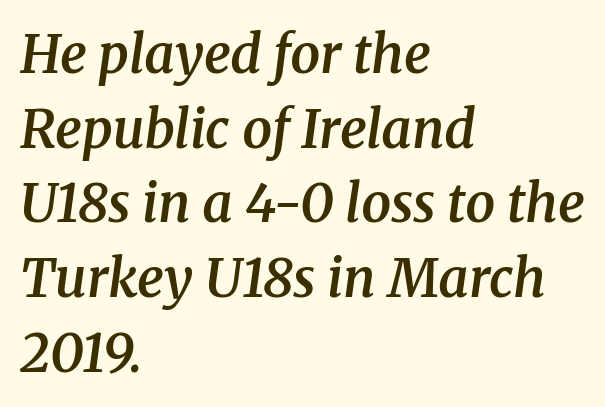
{"serif": "yes", "italic": "yes", "lean": "right", "slant_degrees": 8, "bold": "semi", "weight": "semibold", "width": "normal", "stroke_contrast": "medium", "x_height": "medium", "monospaced": "no", "underline": "no", "align": "left", "line_spacing": "normal", "line_spacing_ratio": 1.41, "letter_spacing": "normal", "letter_spacing_em": 0.0, "glyph_px": 53}
